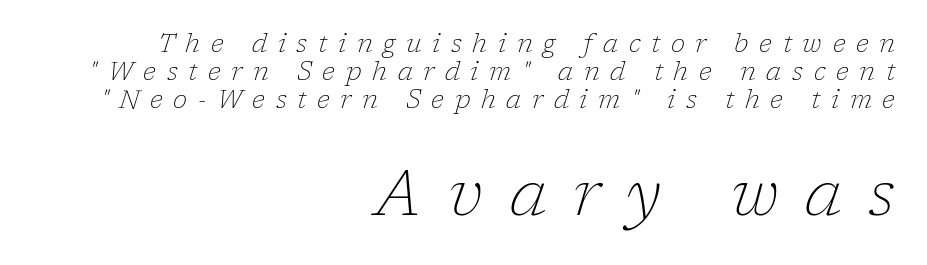
{"serif": "yes", "italic": "yes", "lean": "right", "slant_degrees": 17, "bold": "no", "weight": "thin", "width": "normal", "stroke_contrast": "low", "x_height": "medium", "monospaced": "no", "underline": "no", "align": "right", "line_spacing": "tight", "line_spacing_ratio": 1.08, "letter_spacing": "wide", "letter_spacing_em": 0.41, "larger_block": "second", "size_ratio": 2.46, "glyph_px": 64}
